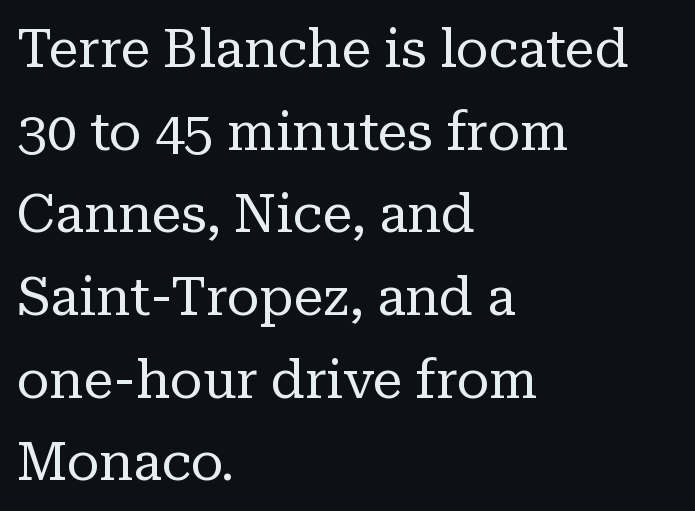
{"serif": "yes", "italic": "no", "bold": "no", "weight": "regular", "width": "normal", "stroke_contrast": "low", "x_height": "medium", "monospaced": "no", "underline": "no", "align": "left", "line_spacing": "normal", "line_spacing_ratio": 1.56, "letter_spacing": "normal", "letter_spacing_em": 0.0, "glyph_px": 53}
